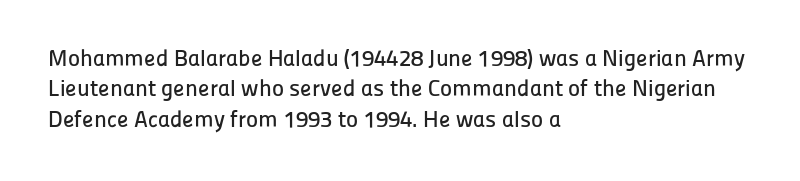
The image shows 23 px text type, upright; set left-aligned, normal line spacing (1.32x), normal letter spacing, not underlined.
